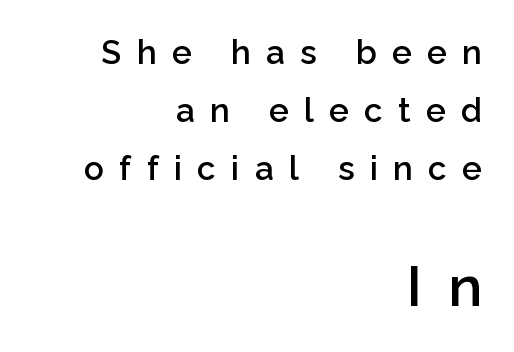
Q: Is the text bold? A: Semi-bold.
Q: Is the text italic (slanted)? A: No, it is upright.
Q: Is the typeface a serif or a sans-serif typeface? A: Sans-serif.
Q: Is the text underlined? A: No.
Q: How is the paragraph aligned? A: Right-aligned.
Q: Is the spacing between letters normal or unusually wide? A: Unusually wide.
Q: Which block of text is set in a larger size, the first (top) or the second (bottom)? A: The second (bottom) one.
Q: Width (condensed, normal, or wide)? A: Normal.
Q: Stroke contrast? A: Low.
Q: x-height? A: Medium.
Q: Monospaced? A: No.
